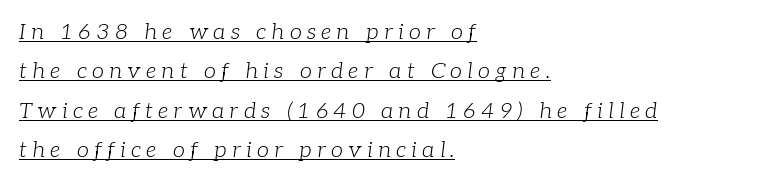
{"italic": "yes", "lean": "right", "slant_degrees": 7, "bold": "no", "underline": "yes", "align": "left", "line_spacing_ratio": 1.79, "letter_spacing": "wide", "letter_spacing_em": 0.24, "glyph_px": 22}
